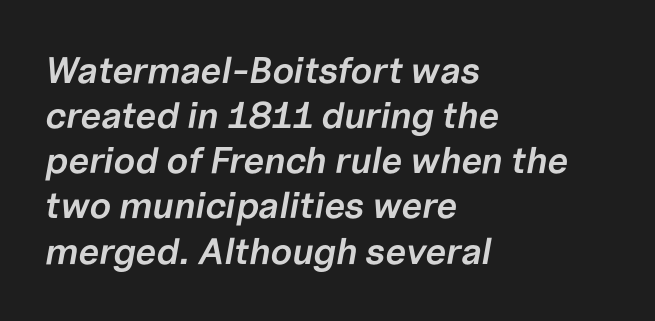
The glyphs have the mass of a demibold cut, below bold. Between one letter and the next there's only the usual sliver of space. The specimen reads as italic at a glance. Each line starts at the same left margin while the right side varies. Glance below the letters and you will spot only blank space. You could not count columns in this text — the font is proportionally spaced.
